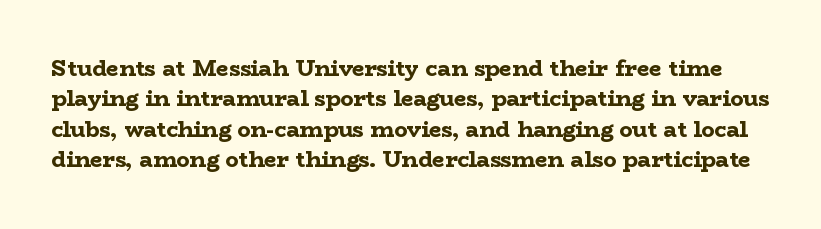
Q: Is the text bold? A: Yes.
Q: Is the text italic (slanted)? A: No, it is upright.
Q: Is the text underlined? A: No.
Q: Is the spacing between letters normal or unusually wide? A: Normal.
Q: Is the spacing between lines tight, normal or loose? A: Normal.
